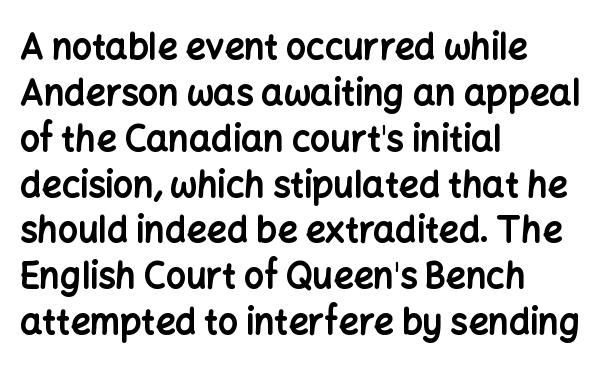
The image shows 35 px bold sans-serif type, upright; set left-aligned, normal line spacing (1.31x), normal letter spacing, not underlined; low stroke contrast and a medium x-height.
